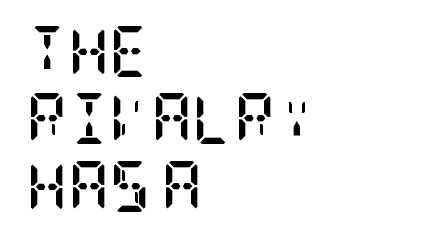
These words are printed bold, with thick strokes throughout. Yep, those are serifs on the letters. The typography opts for an upright posture over an oblique one. Compared with typical body copy, the letter spacing here is the same.
